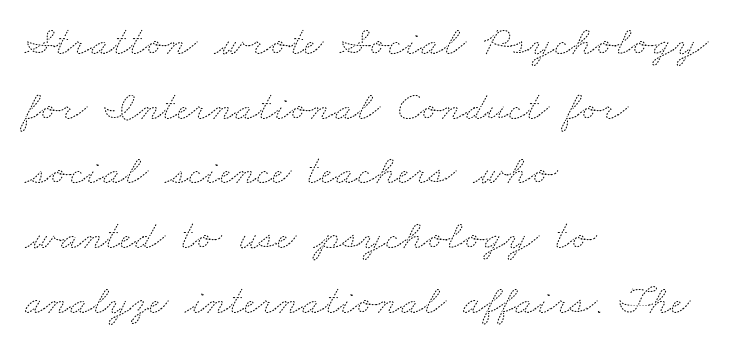
The lines in this sample share a left origin and differ only in where they stop. This rendering features lettering with no underline. Observe the ordinary spacing: letters are neighbours, not strangers. This reads as an unemphasized weight, regular at the heaviest. The face used here is proportionally spaced, like ordinary book or web type.
